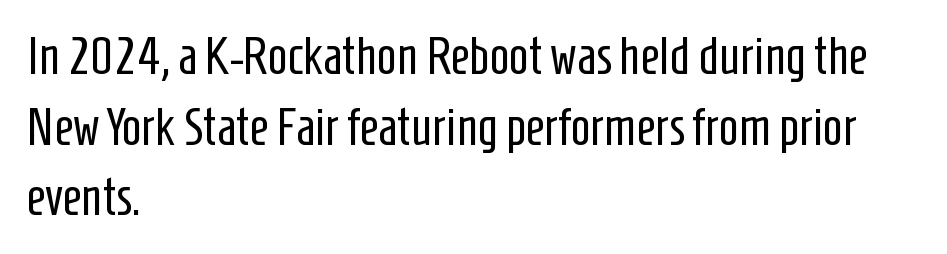
Q: Is the text bold? A: No.
Q: Is the text italic (slanted)? A: No, it is upright.
Q: Is the typeface a serif or a sans-serif typeface? A: Sans-serif.
Q: Is the text underlined? A: No.
Q: How is the paragraph aligned? A: Left-aligned.
Q: Is the spacing between letters normal or unusually wide? A: Normal.
Q: Is the spacing between lines tight, normal or loose? A: Normal.
Q: Width (condensed, normal, or wide)? A: Condensed.
Q: Stroke contrast? A: Low.
Q: x-height? A: Medium.
Q: Monospaced? A: No.
